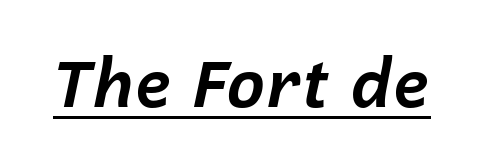
Notice how the stems are inclined rather than vertical — that's the hallmark of italics. Here the designer chose a conventional face with non-uniform glyph widths. Words appear dense and cohesive because spacing is normal. Compared with undecorated copy, this sample adds a rule below the words. Strokes here are thick enough to call this a true bold.
